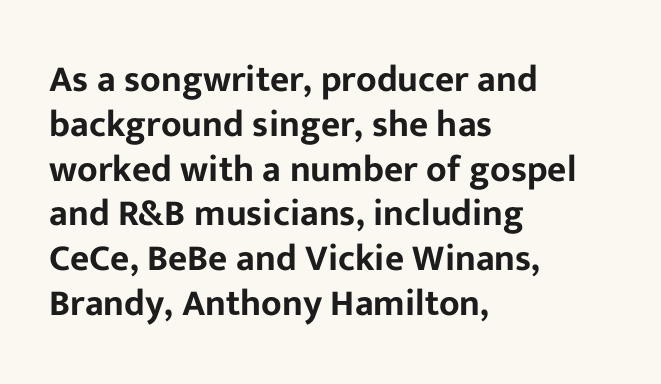
{"serif": "no", "italic": "no", "width": "normal", "stroke_contrast": "low", "x_height": "medium", "monospaced": "no", "underline": "no", "align": "left", "line_spacing_ratio": 1.21, "letter_spacing": "normal", "letter_spacing_em": 0.0, "glyph_px": 37}
